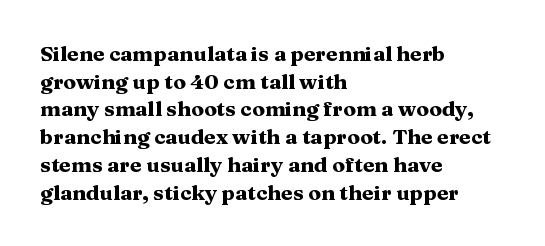
The image shows 21 px bold type, upright; set left-aligned, normal line spacing (1.32x), normal letter spacing, not underlined.
